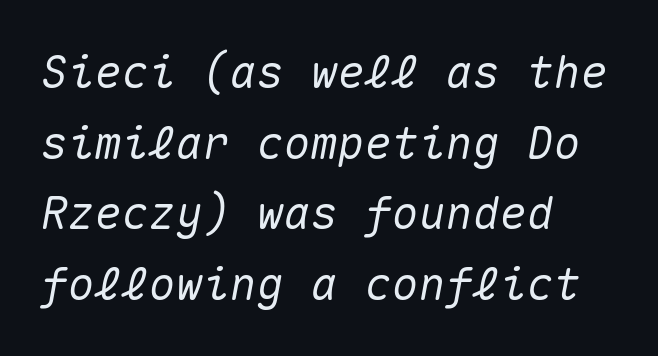
The image shows 45 px text type, italic (leaning right), monospaced; set left-aligned, normal line spacing (1.57x), normal letter spacing, not underlined; medium stroke contrast and a medium x-height.
